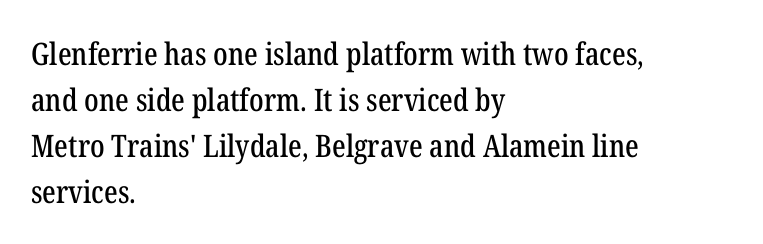
These lines stack with their left ends in a neat column. Tall strokes in this sample are plumb rather than angled. Quick note: interline space is typical. Spacing verdict: proportional, widths tailored to each character. Each word holds together tightly as a unit, with standard inter-letter gaps.
